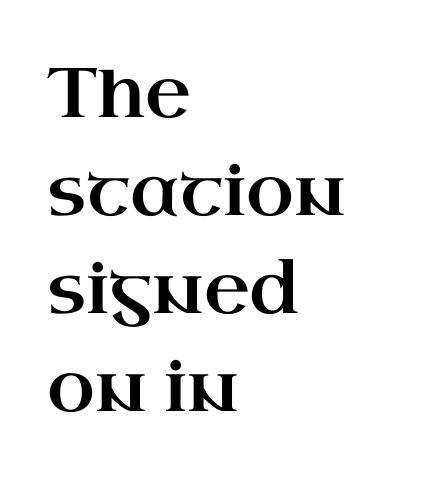
Q: Is the text italic (slanted)? A: No, it is upright.
Q: Is the typeface a serif or a sans-serif typeface? A: Serif.
Q: Is the text underlined? A: No.
Q: How is the paragraph aligned? A: Left-aligned.
Q: Is the spacing between letters normal or unusually wide? A: Normal.
Q: Is the spacing between lines tight, normal or loose? A: Normal.
Q: Width (condensed, normal, or wide)? A: Wide.
Q: Stroke contrast? A: High.
Q: x-height? A: Small.
Q: Monospaced? A: No.
